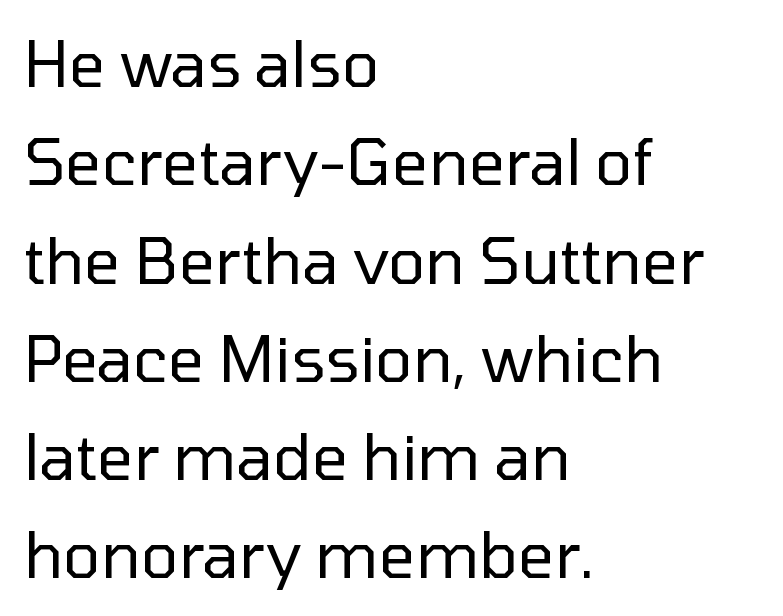
The image shows 63 px regular-weight sans-serif type, upright; set left-aligned, normal line spacing (1.56x), normal letter spacing, not underlined; low stroke contrast and a medium x-height.
